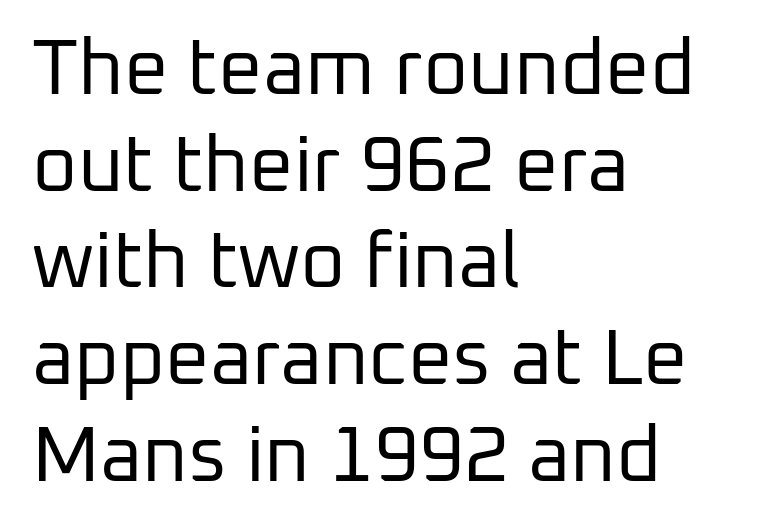
The image shows 78 px regular-weight sans-serif type, upright; set left-aligned, line spacing 1.24x, normal letter spacing, not underlined; low stroke contrast and a medium x-height.
